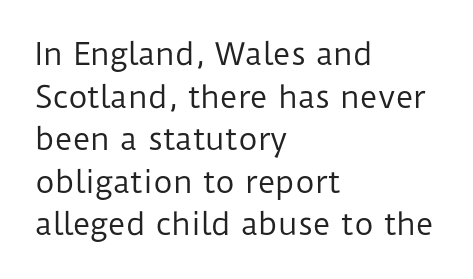
{"serif": "no", "italic": "no", "bold": "no", "weight": "regular", "width": "normal", "stroke_contrast": "low", "x_height": "medium", "monospaced": "no", "underline": "no", "align": "left", "line_spacing": "normal", "line_spacing_ratio": 1.42, "letter_spacing": "normal", "letter_spacing_em": 0.0, "glyph_px": 30}
